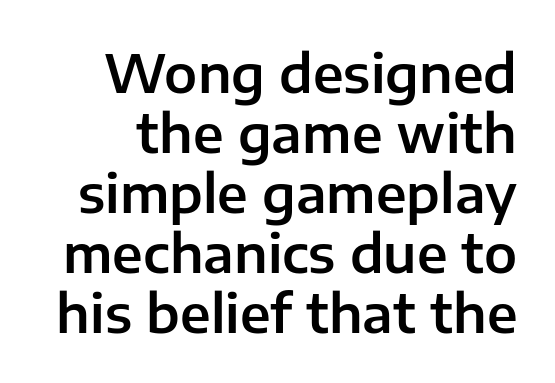
The image shows 53 px sans-serif type, upright; set tight line spacing (1.13x), normal letter spacing, not underlined; low stroke contrast and a medium x-height.
